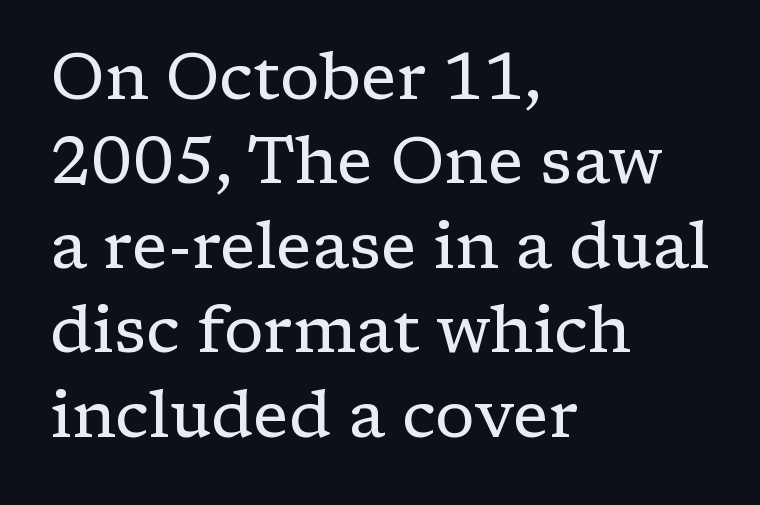
Plain, unruled lines of type. These lines are composed in type with serifs. The face looks like a standard text weight, possibly lighter. Observe the ordinary spacing: letters are neighbours, not strangers.
